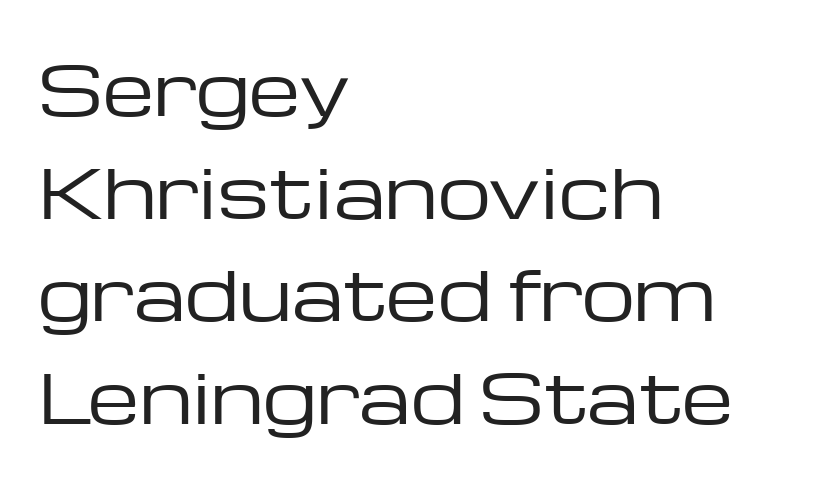
The image shows 67 px regular-weight, wide sans-serif type, upright; set left-aligned, normal line spacing (1.53x), normal letter spacing, not underlined; low stroke contrast and a medium x-height.
